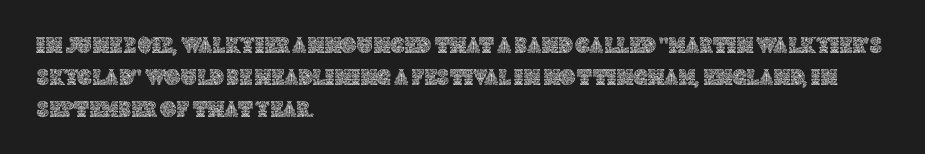
{"italic": "no", "underline": "no", "align": "left", "line_spacing": "normal", "line_spacing_ratio": 1.4, "letter_spacing": "normal", "letter_spacing_em": 0.0, "glyph_px": 23}
